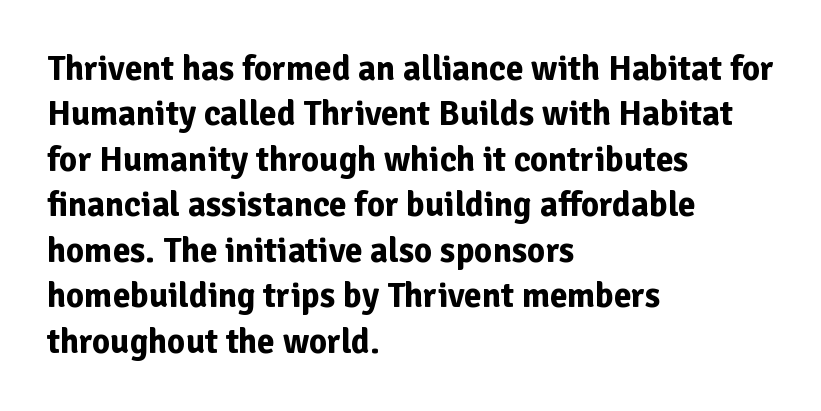
{"serif": "no", "italic": "no", "bold": "yes", "weight": "bold", "width": "normal", "stroke_contrast": "low", "x_height": "medium", "monospaced": "no", "underline": "no", "align": "left", "line_spacing": "normal", "line_spacing_ratio": 1.3, "letter_spacing": "normal", "letter_spacing_em": 0.0, "glyph_px": 35}
